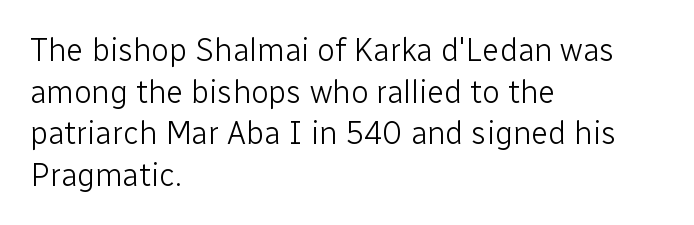
Think of a printed novel: that variable character pitch is what you see here. Anything drawn beneath the words? Only blank space. The face used here is a sans, in the tradition of grotesques and geometrics. Layout note: lines flush left. The face looks like a standard text weight, possibly lighter. The rendering uses a moderate line-height, typical for paragraphs.
